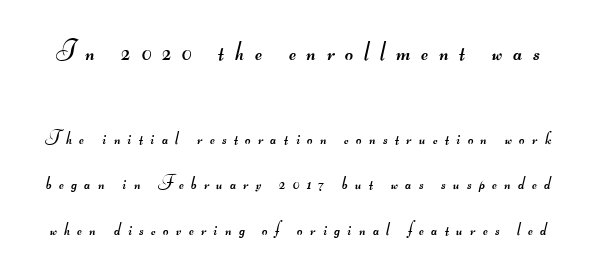
{"serif": "no", "bold": "no", "weight": "regular", "width": "wide", "stroke_contrast": "medium", "monospaced": "no", "underline": "no", "line_spacing": "loose", "line_spacing_ratio": 2.4, "letter_spacing": "wide", "letter_spacing_em": 0.39, "larger_block": "first", "size_ratio": 1.47, "glyph_px": 28}
